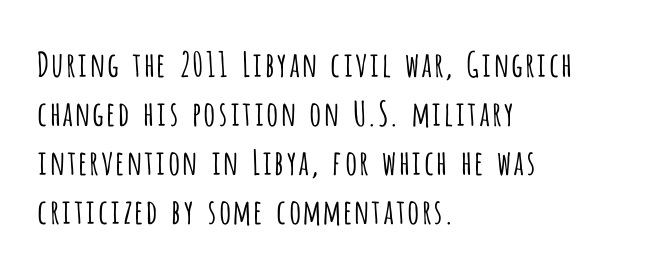
The vertical gap from one line to the next is medium. Note the varied advance widths — an 'i' is clearly narrower than an 'm'. Is there any slant? The stems are plumb. Students, note that the glyphs here touch the page at normal intervals. The typesetting does not lean heavy: it is not bold.
